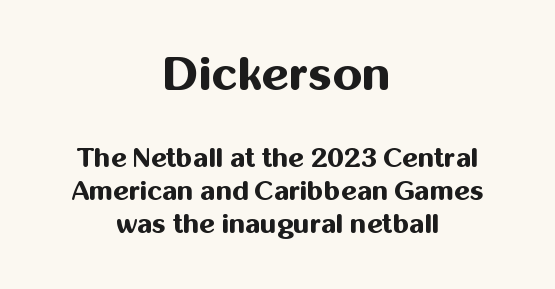
Q: Is the text bold? A: Yes.
Q: Is the text italic (slanted)? A: No, it is upright.
Q: Is the typeface a serif or a sans-serif typeface? A: Sans-serif.
Q: Is the text underlined? A: No.
Q: How is the paragraph aligned? A: Centered.
Q: Is the spacing between letters normal or unusually wide? A: Normal.
Q: Which block of text is set in a larger size, the first (top) or the second (bottom)? A: The first (top) one.
Q: Width (condensed, normal, or wide)? A: Normal.
Q: Stroke contrast? A: Medium.
Q: x-height? A: Medium.
Q: Monospaced? A: No.
